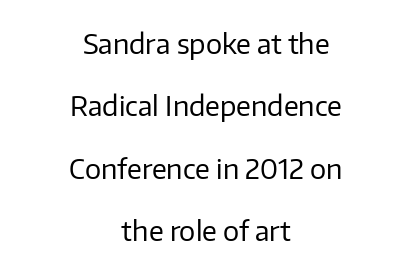
The image shows 27 px text type, upright; set centered, loose line spacing (2.31x), normal letter spacing, not underlined.
